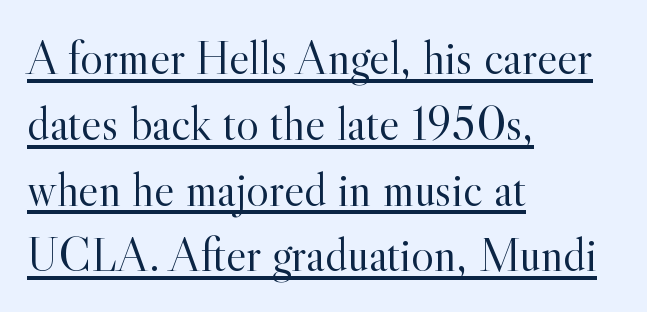
The image shows 48 px light serif type, upright; set left-aligned, normal line spacing (1.37x), normal letter spacing, underlined; a small x-height.
